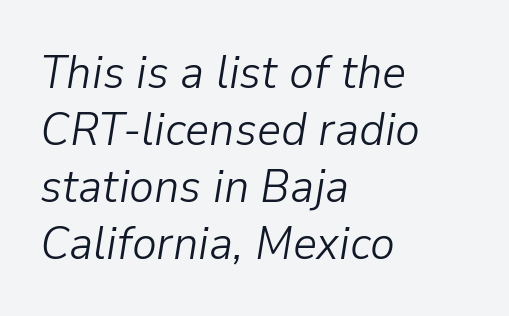
Characters are canted at an angle relative to the baseline's perpendicular. Teacher's note: observe the even left margin — that is flush-left alignment. The passage shown has conventional tracking throughout. Caption: face not bold, strokes unweighted. A typesetter would call this proportional, since set widths differ per character.
